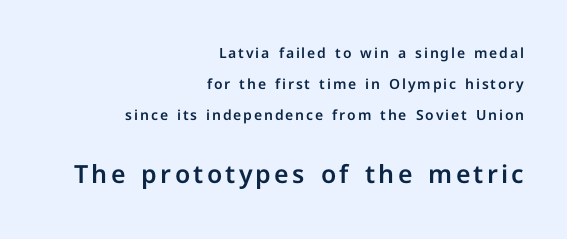
{"italic": "no", "underline": "no", "align": "right", "line_spacing": "loose", "line_spacing_ratio": 2.21, "larger_block": "second", "size_ratio": 1.79, "glyph_px": 25}
